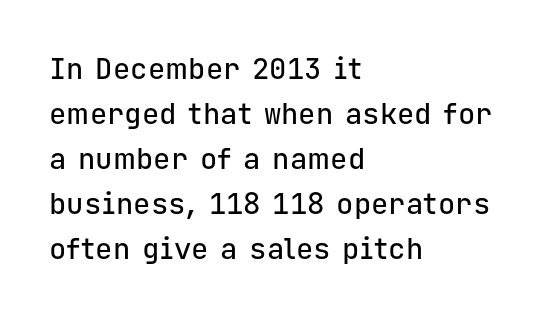
The image shows 29 px sans-serif type, upright, monospaced; set left-aligned, normal line spacing (1.55x), normal letter spacing, not underlined; low stroke contrast and a medium x-height.
